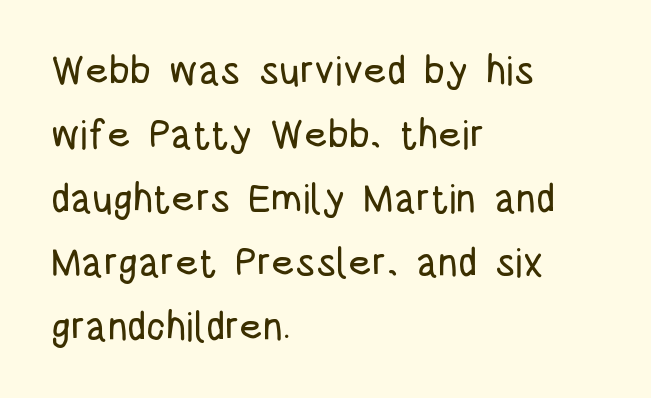
Q: Is the text italic (slanted)? A: No, it is upright.
Q: Is the typeface a serif or a sans-serif typeface? A: Sans-serif.
Q: Is the text underlined? A: No.
Q: How is the paragraph aligned? A: Left-aligned.
Q: Is the spacing between letters normal or unusually wide? A: Normal.
Q: Is the spacing between lines tight, normal or loose? A: Normal.
Q: Width (condensed, normal, or wide)? A: Condensed.
Q: Stroke contrast? A: Low.
Q: x-height? A: Large.
Q: Monospaced? A: No.
